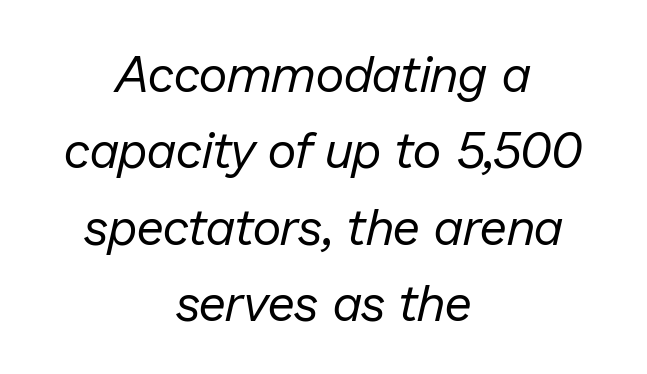
Q: Is the text bold? A: No.
Q: Is the text italic (slanted)? A: Yes, it leans right by about 13 degrees.
Q: Is the text underlined? A: No.
Q: How is the paragraph aligned? A: Centered.
Q: Is the spacing between letters normal or unusually wide? A: Normal.
Q: Is the spacing between lines tight, normal or loose? A: Normal.
Q: Width (condensed, normal, or wide)? A: Normal.
Q: Stroke contrast? A: Low.
Q: x-height? A: Medium.
Q: Monospaced? A: No.
